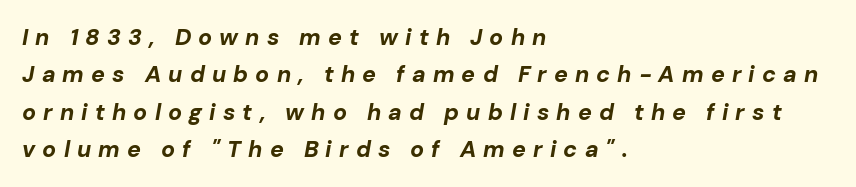
Q: Is the text bold? A: Yes.
Q: Is the text italic (slanted)? A: Yes, it leans right by about 10 degrees.
Q: Is the text underlined? A: No.
Q: How is the paragraph aligned? A: Left-aligned.
Q: Is the spacing between letters normal or unusually wide? A: Unusually wide.
Q: Is the spacing between lines tight, normal or loose? A: Normal.
